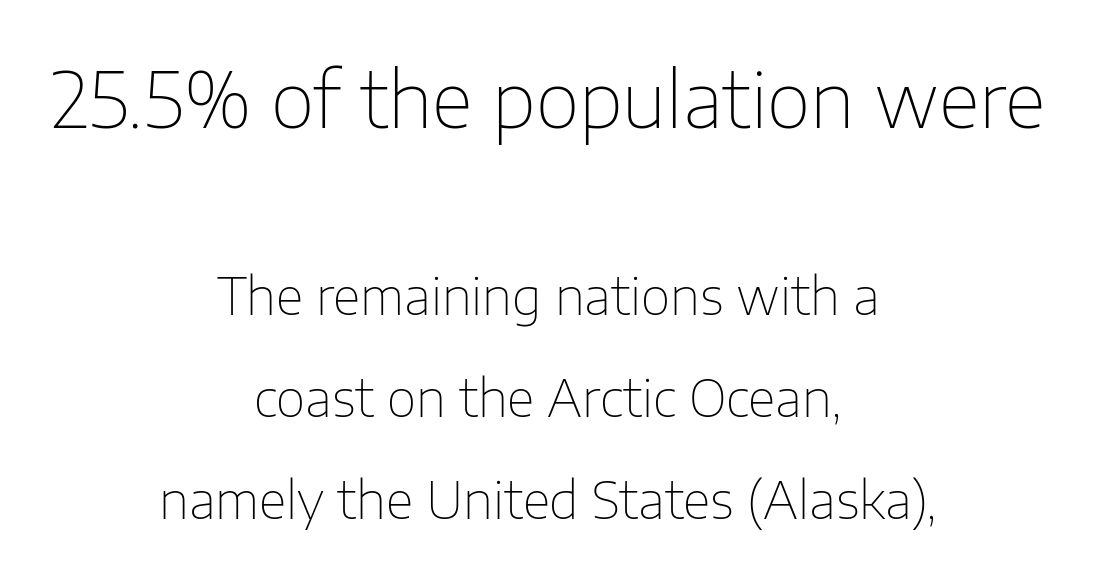
The image shows 76 px thin sans-serif type, upright; set centered, loose line spacing (2.0x), normal letter spacing, not underlined; the first (top) block is 1.49x larger; low stroke contrast and a medium x-height.
